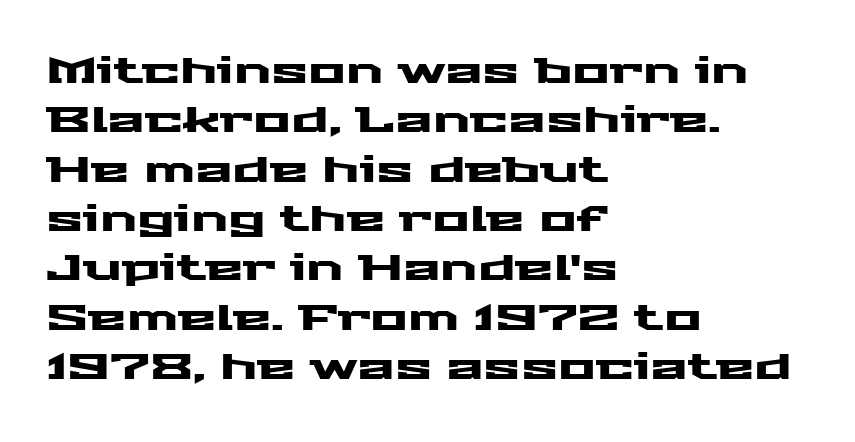
One-word summary of the alignment: left. The foot of each line stays bare and open. I'd call this a sans setting — the letters go barefoot. Letter spacing: default. This sample has the flowing, uneven cadence of proportional lettering.
